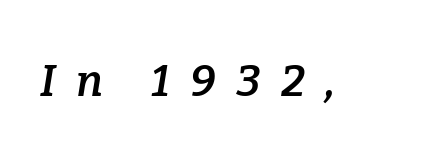
The image shows 44 px semibold serif type, italic (leaning right); set unusually wide letter spacing (+0.46 em), not underlined; low stroke contrast and a medium x-height.
